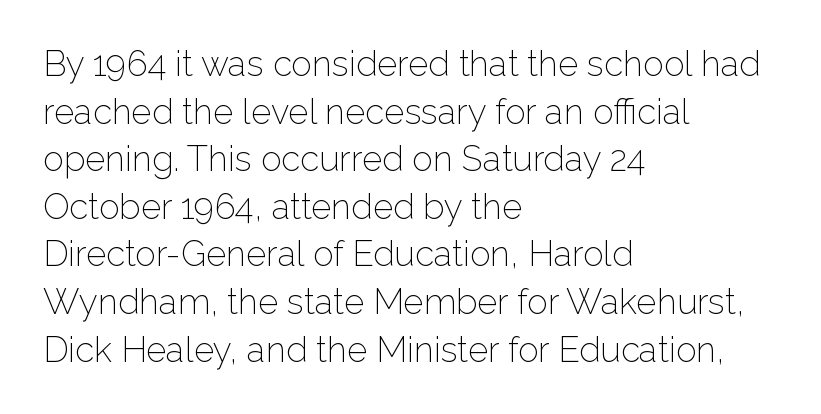
The image shows 35 px light sans-serif type, upright; set left-aligned, normal line spacing (1.36x), normal letter spacing, not underlined; low stroke contrast and a medium x-height.
